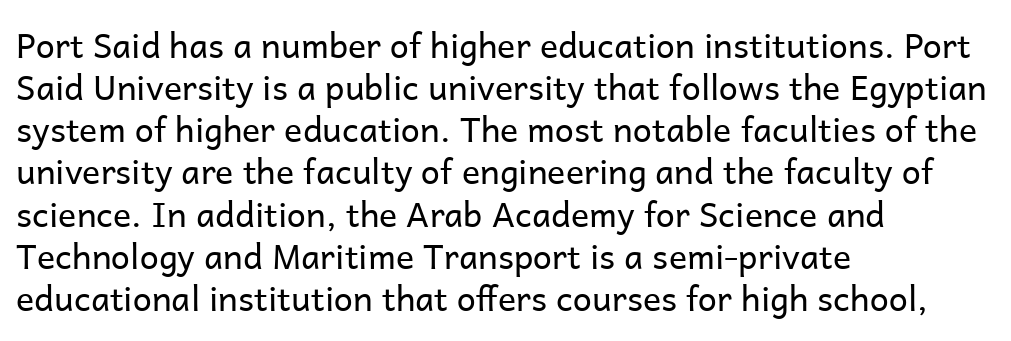
{"serif": "no", "italic": "no", "bold": "no", "weight": "regular", "width": "normal", "stroke_contrast": "low", "x_height": "medium", "monospaced": "no", "underline": "no", "align": "left", "line_spacing_ratio": 1.24, "letter_spacing": "normal", "letter_spacing_em": 0.0, "glyph_px": 34}
